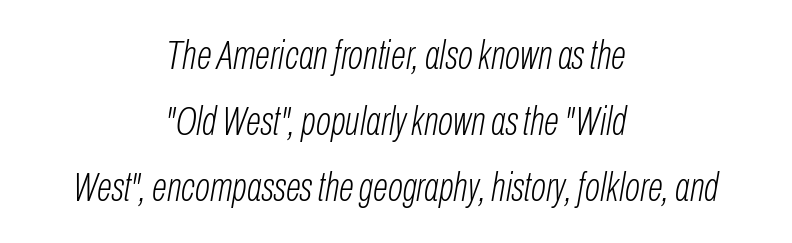
The passage shown is typed in a proportional face where columns would drift. A quiet, ordinary-to-light weight characterises the typeface. Whoever set this chose a conventional vertical rhythm. The gap between lines stays unmarked. The passage shown has conventional tracking throughout.
